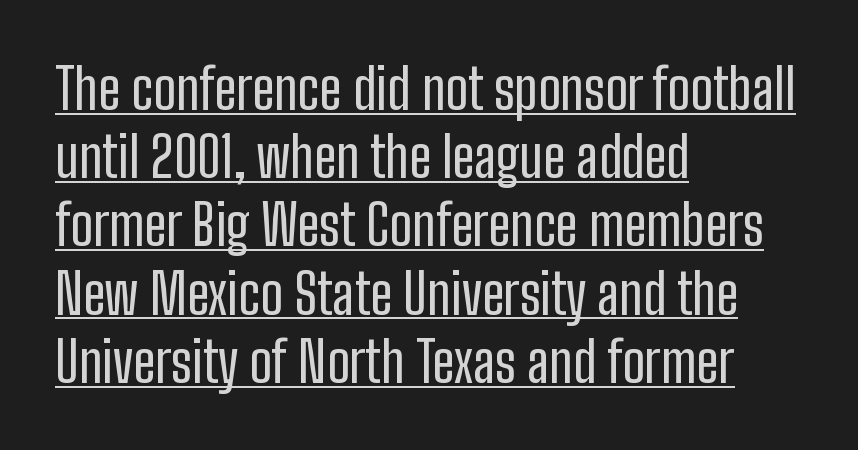
The image shows 55 px condensed sans-serif type, upright; set left-aligned, line spacing 1.24x, normal letter spacing, underlined; low stroke contrast and a medium x-height.
